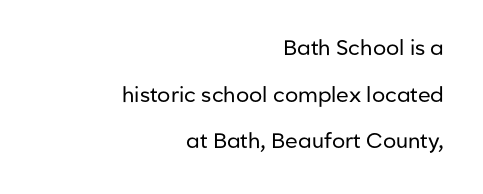
{"italic": "no", "bold": "no", "underline": "no", "align": "right", "line_spacing": "loose", "line_spacing_ratio": 2.22, "letter_spacing": "normal", "letter_spacing_em": 0.0, "glyph_px": 21}
